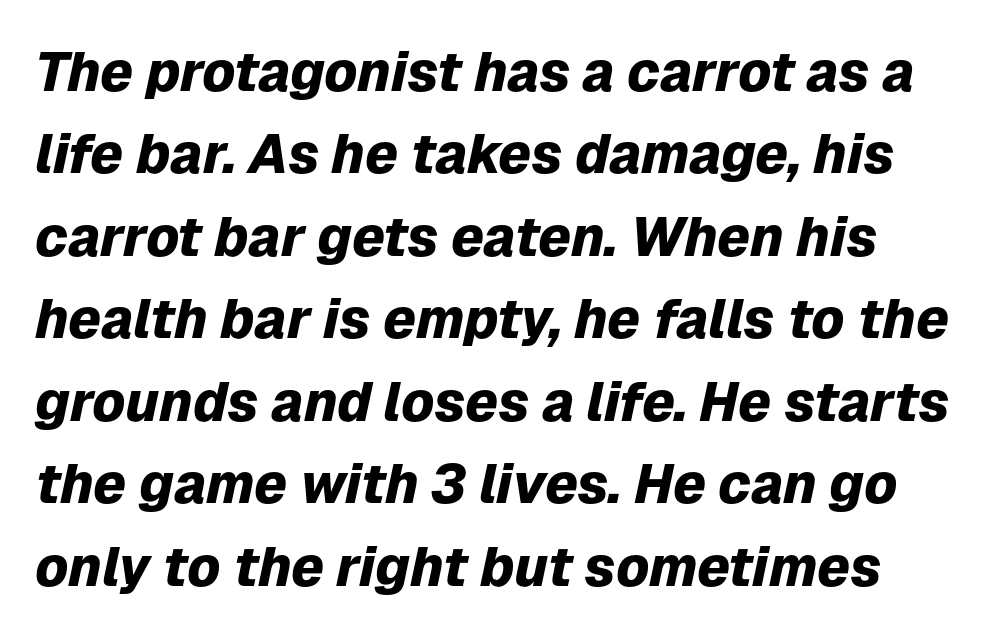
The foot of each line stays bare and open. The leading is moderate, giving the passage an even texture. Looks like regular typesetting: each glyph gets only the width it needs. An italicized treatment has been applied to the whole sample.
